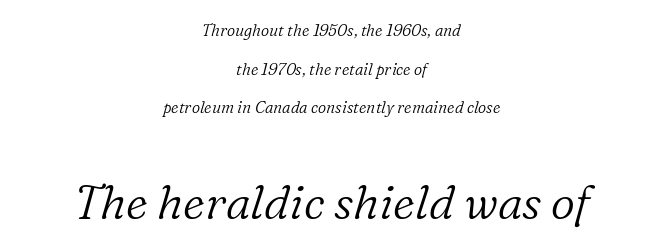
{"serif": "yes", "italic": "yes", "lean": "right", "slant_degrees": 16, "bold": "no", "weight": "light", "width": "normal", "stroke_contrast": "low", "x_height": "medium", "monospaced": "no", "underline": "no", "align": "center", "line_spacing": "loose", "line_spacing_ratio": 2.41, "letter_spacing": "normal", "letter_spacing_em": 0.0, "larger_block": "second", "size_ratio": 2.94, "glyph_px": 47}
